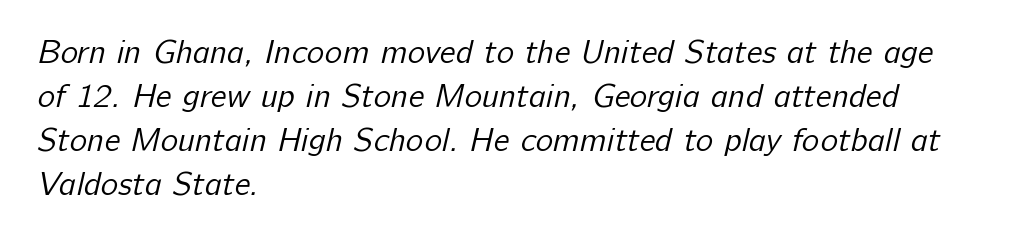
In terms of letterform style, serifs are entirely absent. The rendering keeps characters at their native spacing. Layout note: lines flush left. The weight tops out at a normal text grade.
